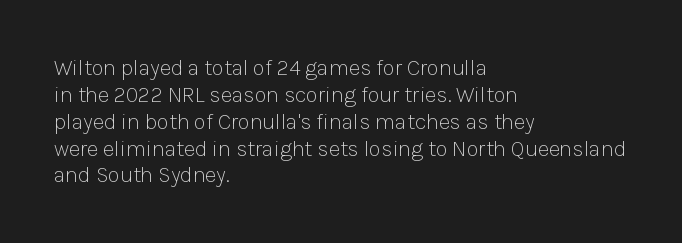
The image shows 22 px text type, upright; set left-aligned, line spacing 1.22x, normal letter spacing, not underlined.
